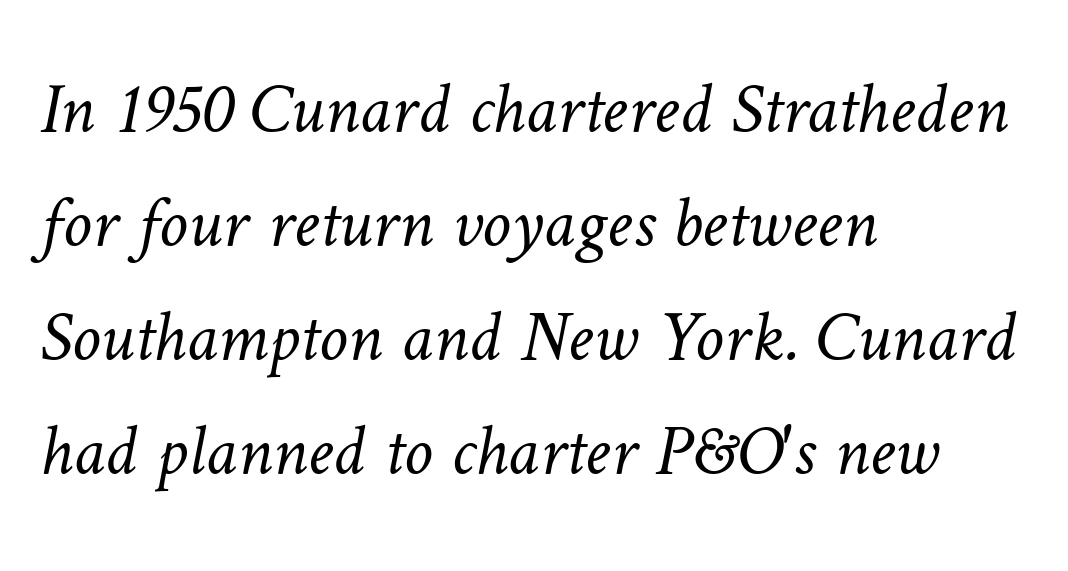
Q: Is the text bold? A: No.
Q: Is the text underlined? A: No.
Q: How is the paragraph aligned? A: Left-aligned.
Q: Is the spacing between letters normal or unusually wide? A: Normal.
Q: Is the spacing between lines tight, normal or loose? A: Normal.
Q: Width (condensed, normal, or wide)? A: Normal.
Q: Stroke contrast? A: Low.
Q: x-height? A: Medium.
Q: Monospaced? A: No.
